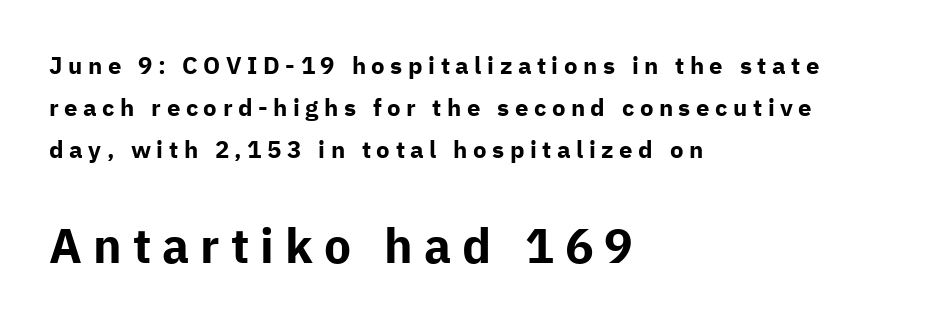
Q: Is the text bold? A: Yes.
Q: Is the text italic (slanted)? A: No, it is upright.
Q: Is the typeface a serif or a sans-serif typeface? A: Sans-serif.
Q: Is the text underlined? A: No.
Q: How is the paragraph aligned? A: Left-aligned.
Q: Is the spacing between letters normal or unusually wide? A: Unusually wide.
Q: Which block of text is set in a larger size, the first (top) or the second (bottom)? A: The second (bottom) one.
Q: Width (condensed, normal, or wide)? A: Normal.
Q: Stroke contrast? A: Low.
Q: x-height? A: Medium.
Q: Monospaced? A: No.
